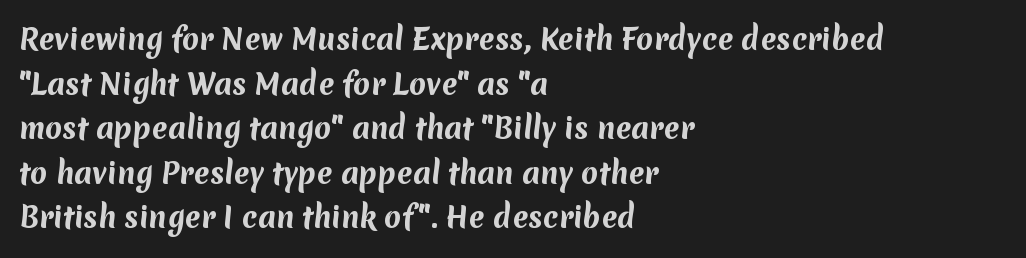
Q: Is the text bold? A: Yes.
Q: Is the typeface a serif or a sans-serif typeface? A: Sans-serif.
Q: Is the text underlined? A: No.
Q: How is the paragraph aligned? A: Left-aligned.
Q: Is the spacing between letters normal or unusually wide? A: Normal.
Q: Is the spacing between lines tight, normal or loose? A: Normal.
Q: Width (condensed, normal, or wide)? A: Normal.
Q: Stroke contrast? A: Medium.
Q: x-height? A: Medium.
Q: Monospaced? A: No.
